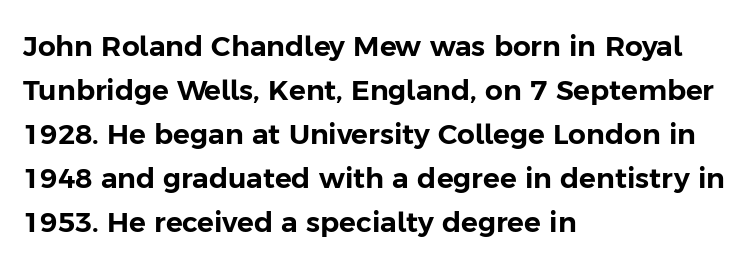
A typesetter would mark this as roman, not italic. The tracking reads as untouched default to a designer's eye. Compared with typical paragraphs, the rows here are spaced about the same. Examine the stroke ends and you'll find no serifs. Plain, unruled lines of type. The ragged edge is on the right, which tells us the setting is flush left.
